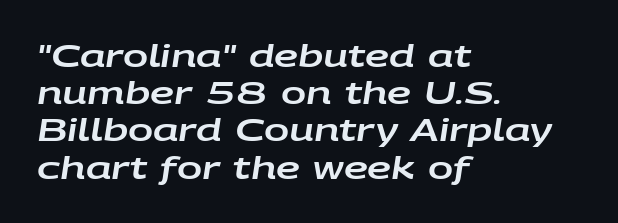
Q: Is the text italic (slanted)? A: Yes, it leans right by about 9 degrees.
Q: Is the text underlined? A: No.
Q: How is the paragraph aligned? A: Left-aligned.
Q: Is the spacing between letters normal or unusually wide? A: Normal.
Q: Width (condensed, normal, or wide)? A: Wide.
Q: Stroke contrast? A: Low.
Q: x-height? A: Large.
Q: Monospaced? A: No.
